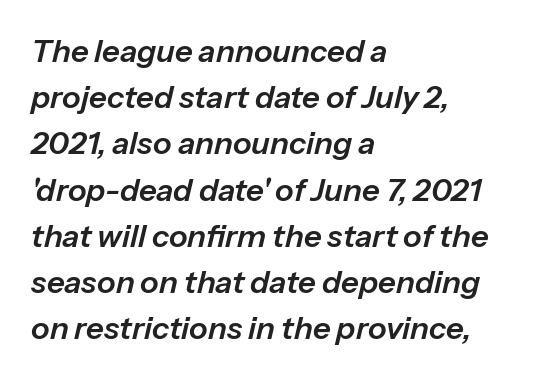
{"italic": "yes", "lean": "right", "slant_degrees": 13, "width": "normal", "stroke_contrast": "low", "x_height": "medium", "monospaced": "no", "underline": "no", "align": "left", "line_spacing": "normal", "line_spacing_ratio": 1.49, "letter_spacing": "normal", "letter_spacing_em": 0.0, "glyph_px": 31}
